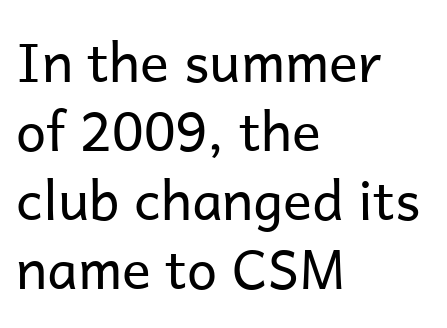
Q: Is the text bold? A: No.
Q: Is the text italic (slanted)? A: No, it is upright.
Q: Is the typeface a serif or a sans-serif typeface? A: Sans-serif.
Q: Is the text underlined? A: No.
Q: How is the paragraph aligned? A: Left-aligned.
Q: Is the spacing between letters normal or unusually wide? A: Normal.
Q: Is the spacing between lines tight, normal or loose? A: Normal.
Q: Width (condensed, normal, or wide)? A: Normal.
Q: Stroke contrast? A: Low.
Q: x-height? A: Medium.
Q: Monospaced? A: No.
